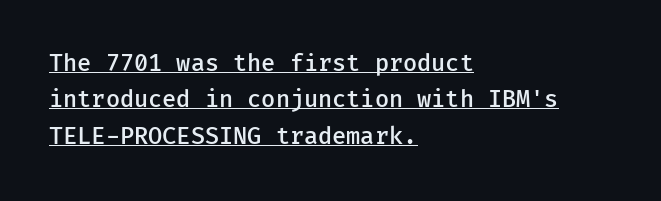
Notice how descenders clear the ascenders below comfortably — that's standard leading. The typesetter has applied underlining to the passage shown. The horizontal fit of the characters is conventional and even. Upright lettering throughout.
